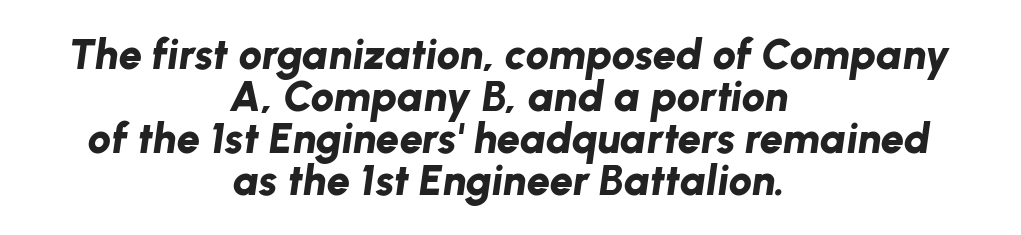
{"italic": "yes", "lean": "right", "slant_degrees": 8, "bold": "yes", "weight": "bold", "width": "normal", "stroke_contrast": "low", "x_height": "medium", "monospaced": "no", "underline": "no", "align": "center", "line_spacing": "tight", "line_spacing_ratio": 1.0, "letter_spacing": "normal", "letter_spacing_em": 0.0, "glyph_px": 42}
